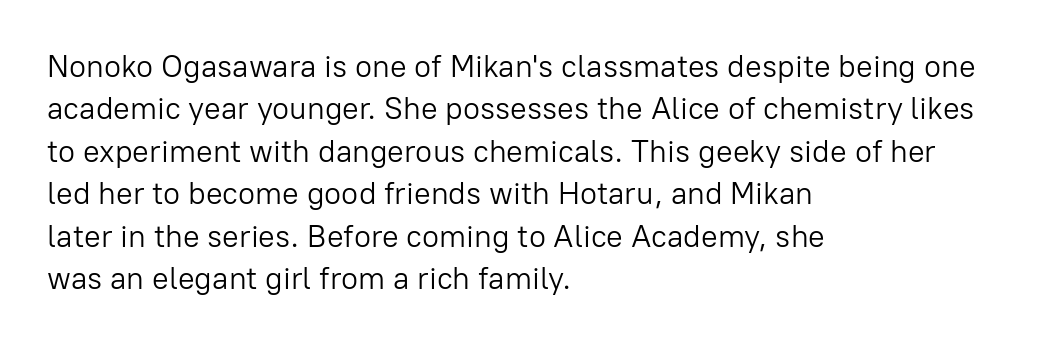
The image shows 31 px light sans-serif type, upright; set left-aligned, normal line spacing (1.37x), normal letter spacing, not underlined; low stroke contrast and a medium x-height.
